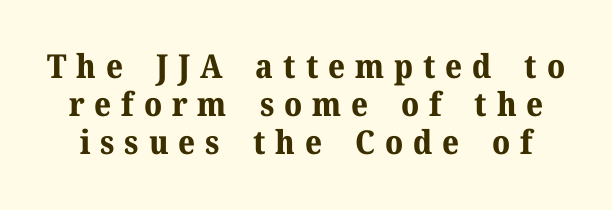
The image shows 33 px bold serif type, upright; set tight line spacing (1.15x), unusually wide letter spacing (+0.3 em), not underlined; medium stroke contrast and a medium x-height.
